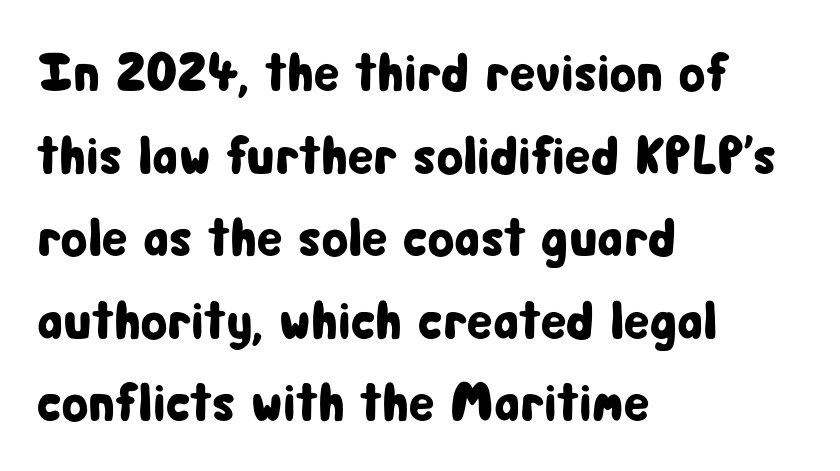
The lines are quadded left. Type without underlining. Are there feet on the stems? There aren't — it's a sans. Caption: standard tracking, unaltered. A typesetter would call this proportional, since set widths differ per character.
